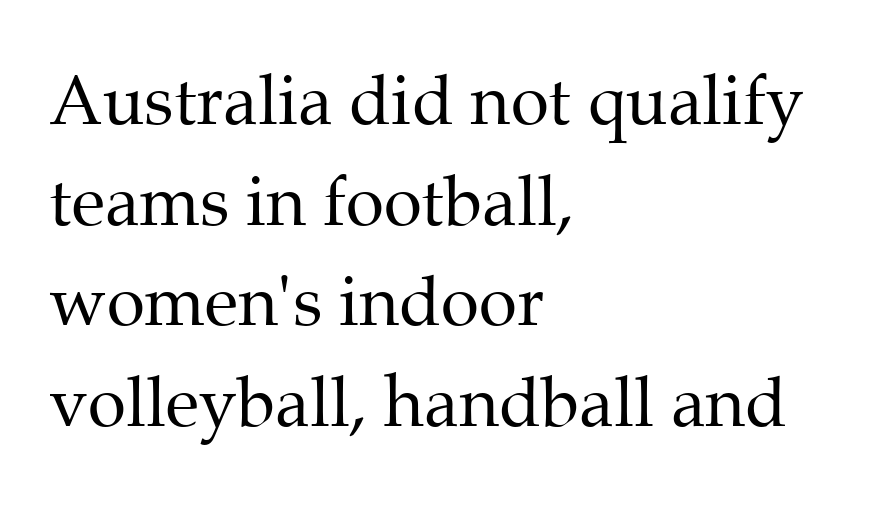
{"serif": "yes", "italic": "no", "bold": "no", "weight": "regular", "width": "normal", "stroke_contrast": "medium", "x_height": "medium", "monospaced": "no", "underline": "no", "align": "left", "line_spacing": "normal", "line_spacing_ratio": 1.46, "letter_spacing": "normal", "letter_spacing_em": 0.0, "glyph_px": 69}
